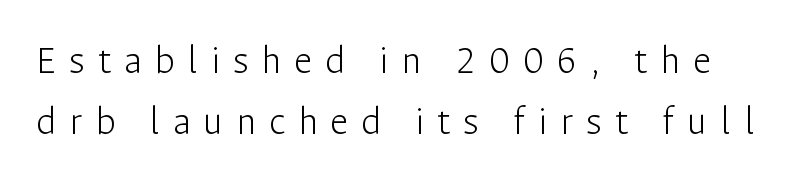
The image shows 41 px light sans-serif type, upright; set normal line spacing (1.48x), unusually wide letter spacing (+0.31 em), not underlined; low stroke contrast and a medium x-height.
